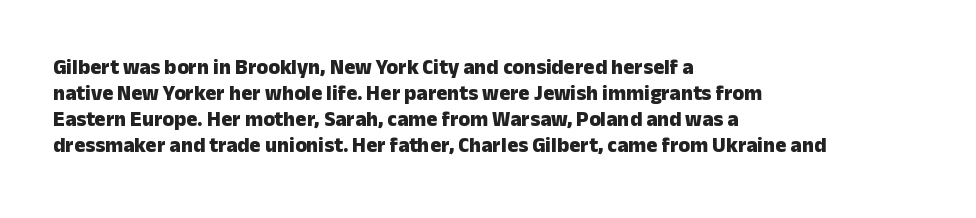
The image shows 21 px bold type, upright; set left-aligned, line spacing 1.24x, normal letter spacing, not underlined.
